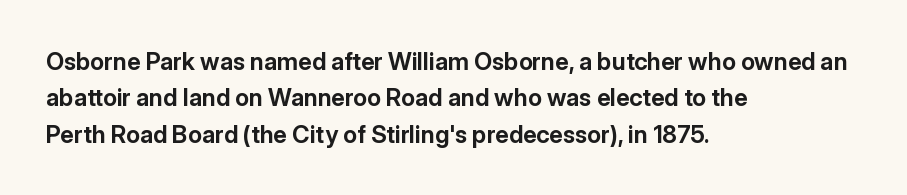
The image shows 24 px bold type, upright; set left-aligned, normal line spacing (1.52x), normal letter spacing, not underlined.
